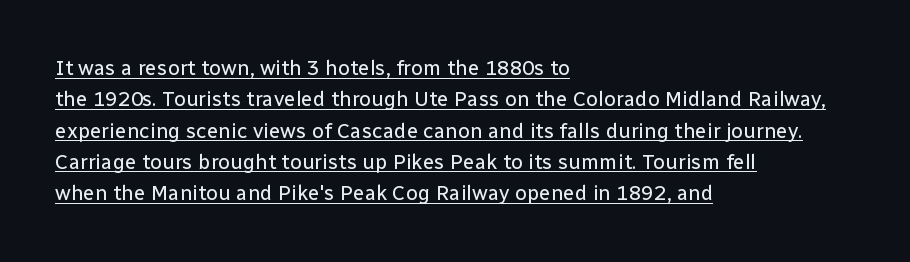
These lines were composed using upright roman letters. The paragraph shown leans on its left margin. The rendered words wear a rule along their underside. The letters look calm and open, with moderate or lighter stems.
